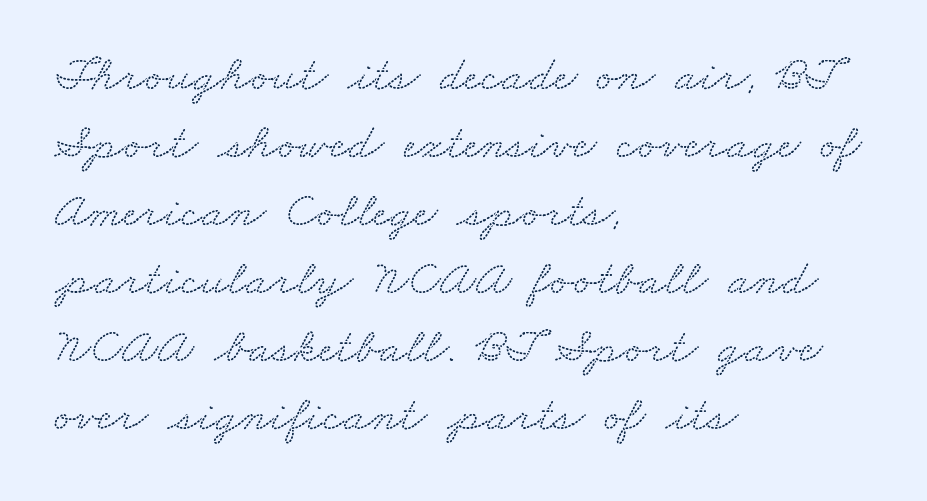
Here the designer chose a conventional face with non-uniform glyph widths. This sample keeps an unexceptional amount of space between lines. Each line starts at the same left margin while the right side varies. The space directly below the letters is spotless. Are there feet on the stems? There are — it's a serif. The line texture is even and compact thanks to regular tracking.
